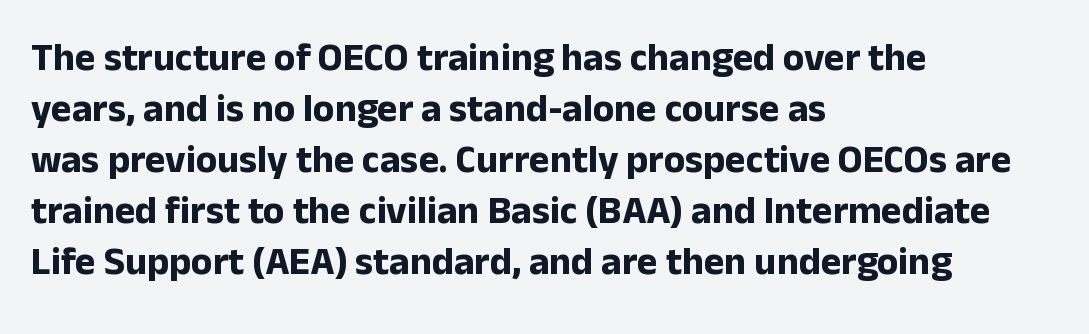
Q: Is the text bold? A: Yes.
Q: Is the text italic (slanted)? A: No, it is upright.
Q: Is the typeface a serif or a sans-serif typeface? A: Sans-serif.
Q: Is the text underlined? A: No.
Q: How is the paragraph aligned? A: Left-aligned.
Q: Is the spacing between letters normal or unusually wide? A: Normal.
Q: Is the spacing between lines tight, normal or loose? A: Normal.
Q: Width (condensed, normal, or wide)? A: Normal.
Q: Stroke contrast? A: Low.
Q: x-height? A: Medium.
Q: Monospaced? A: No.
